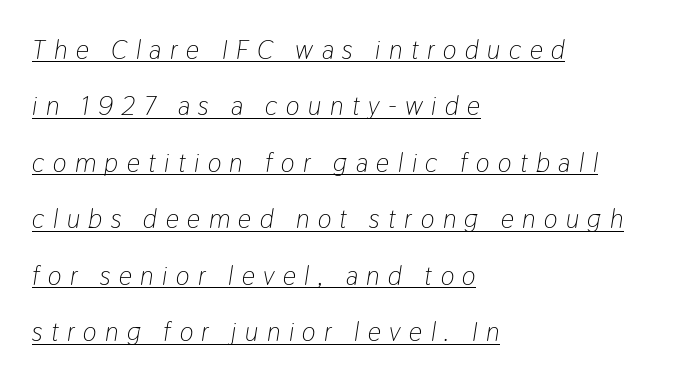
{"italic": "yes", "lean": "right", "slant_degrees": 9, "bold": "no", "underline": "yes", "align": "left", "line_spacing": "loose", "line_spacing_ratio": 2.17, "letter_spacing": "wide", "letter_spacing_em": 0.33, "glyph_px": 26}
